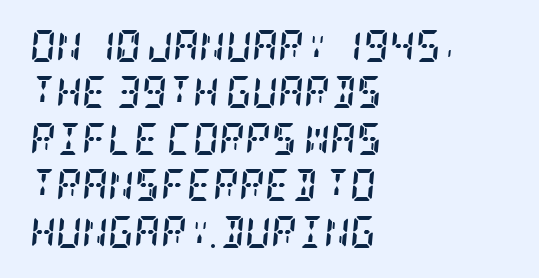
Q: Is the text bold? A: Yes.
Q: Is the text italic (slanted)? A: Yes, it leans right by about 5 degrees.
Q: Is the typeface a serif or a sans-serif typeface? A: Serif.
Q: Is the text underlined? A: No.
Q: How is the paragraph aligned? A: Left-aligned.
Q: Is the spacing between letters normal or unusually wide? A: Normal.
Q: Is the spacing between lines tight, normal or loose? A: Normal.
Q: Width (condensed, normal, or wide)? A: Condensed.
Q: Stroke contrast? A: Low.
Q: x-height? A: Large.
